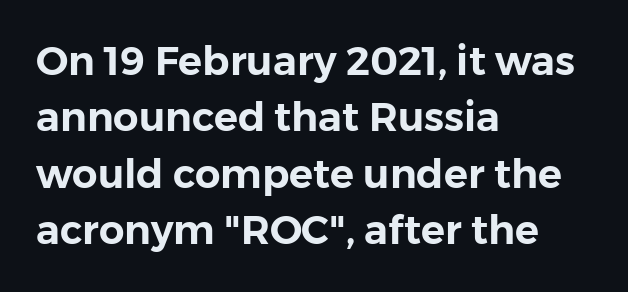
Q: Is the text italic (slanted)? A: No, it is upright.
Q: Is the typeface a serif or a sans-serif typeface? A: Sans-serif.
Q: Is the text underlined? A: No.
Q: How is the paragraph aligned? A: Left-aligned.
Q: Is the spacing between letters normal or unusually wide? A: Normal.
Q: Is the spacing between lines tight, normal or loose? A: Normal.
Q: Width (condensed, normal, or wide)? A: Normal.
Q: Stroke contrast? A: Low.
Q: x-height? A: Medium.
Q: Monospaced? A: No.
